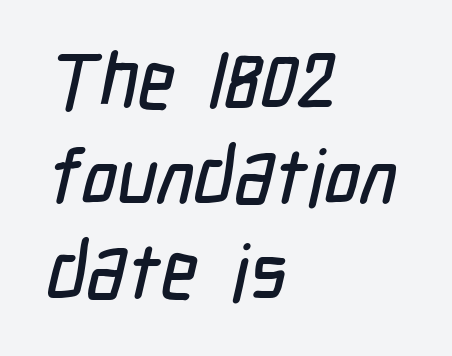
The image shows 78 px condensed sans-serif type; set left-aligned, line spacing 1.22x, normal letter spacing, not underlined; low stroke contrast and a medium x-height.
